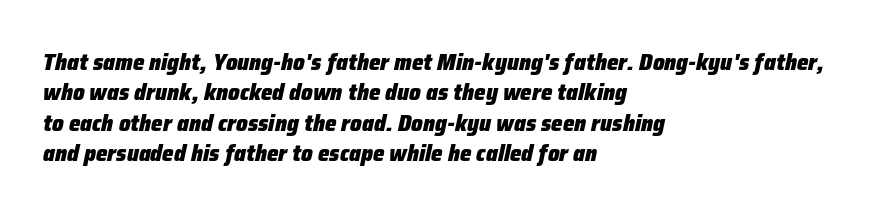
{"italic": "yes", "lean": "right", "slant_degrees": 12, "bold": "yes", "underline": "no", "align": "left", "line_spacing": "normal", "line_spacing_ratio": 1.32, "letter_spacing": "normal", "letter_spacing_em": 0.0, "glyph_px": 23}
